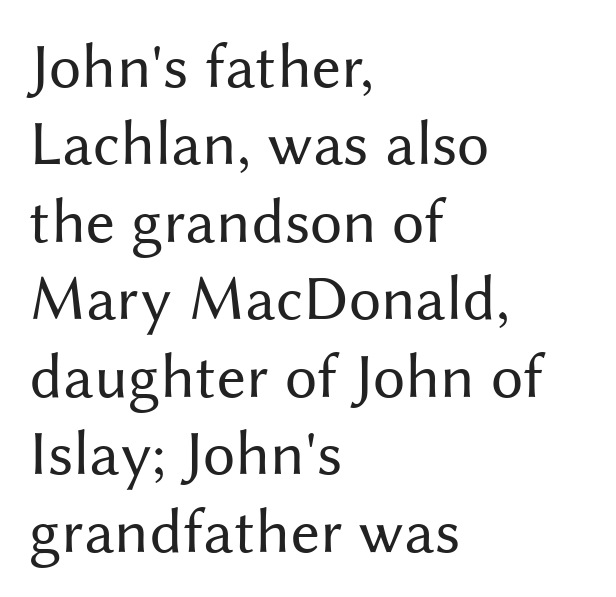
{"serif": "no", "italic": "no", "bold": "no", "weight": "regular", "width": "normal", "stroke_contrast": "medium", "x_height": "medium", "monospaced": "no", "underline": "no", "align": "left", "line_spacing_ratio": 1.21, "letter_spacing": "normal", "letter_spacing_em": 0.0, "glyph_px": 64}
